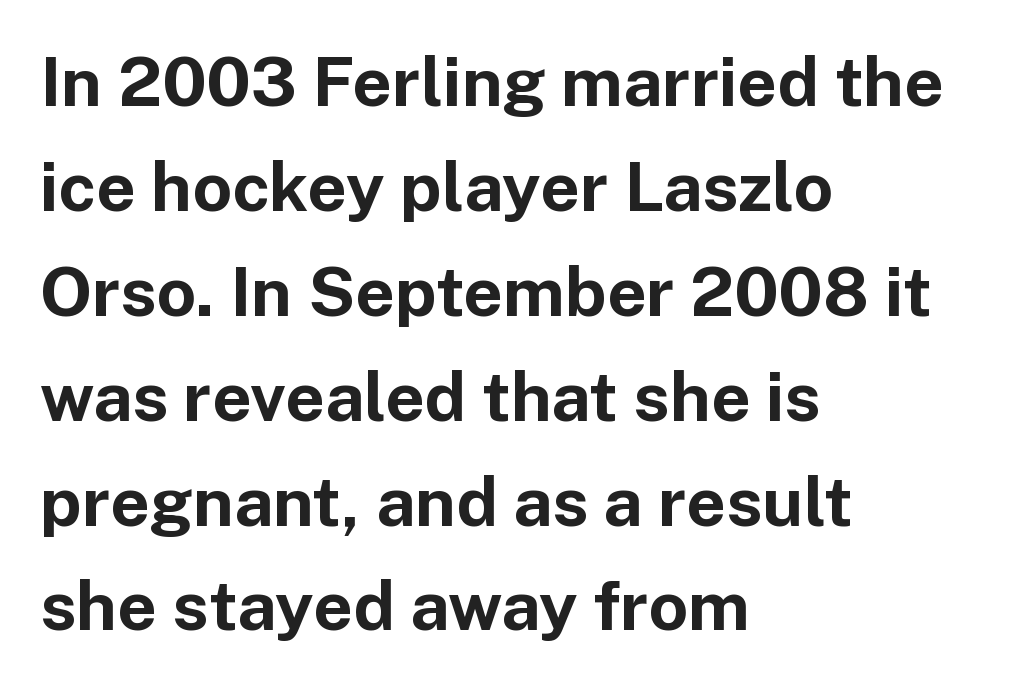
{"serif": "no", "italic": "no", "bold": "yes", "weight": "bold", "width": "normal", "stroke_contrast": "low", "x_height": "medium", "monospaced": "no", "underline": "no", "align": "left", "line_spacing": "normal", "line_spacing_ratio": 1.52, "letter_spacing": "normal", "letter_spacing_em": 0.0, "glyph_px": 69}
